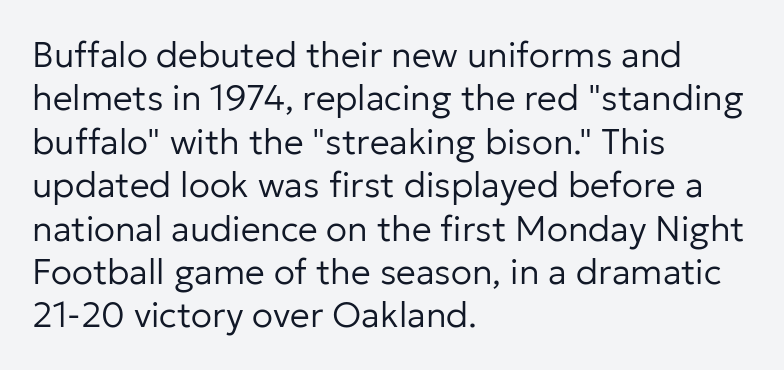
The image shows 35 px regular-weight sans-serif type, upright; set left-aligned, line spacing 1.24x, normal letter spacing, not underlined; low stroke contrast and a medium x-height.
